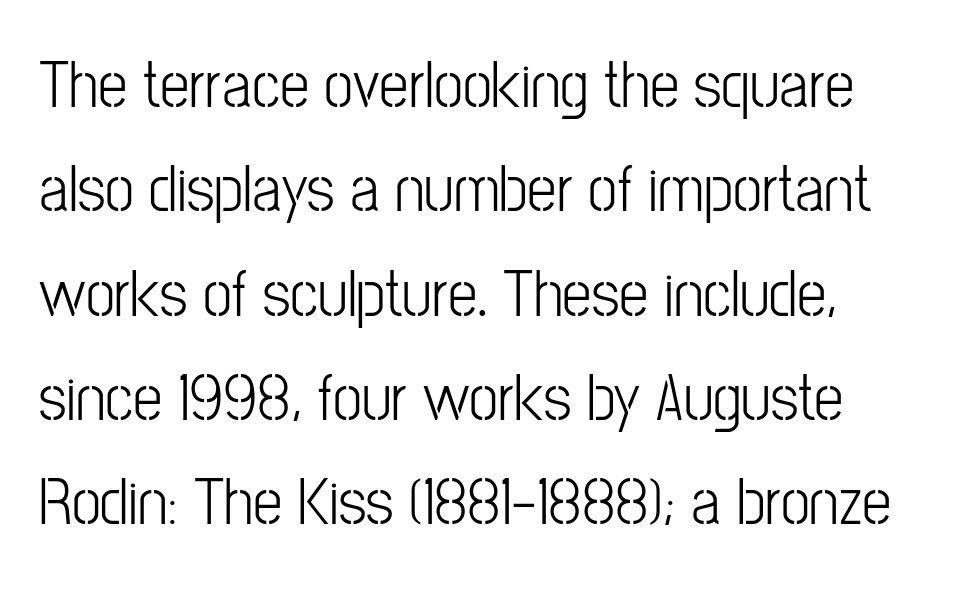
The image shows 66 px light, condensed sans-serif type, upright; set left-aligned, normal line spacing (1.58x), normal letter spacing, not underlined; low stroke contrast and a medium x-height.
